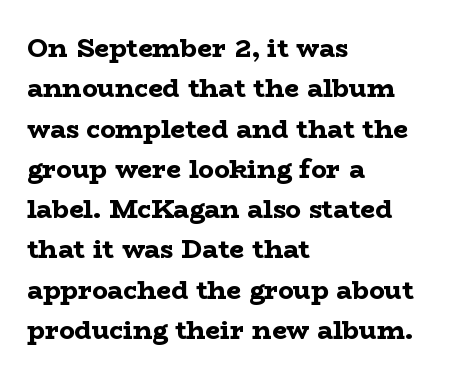
The image shows 26 px bold type, upright; set left-aligned, normal line spacing (1.55x), normal letter spacing, not underlined.
